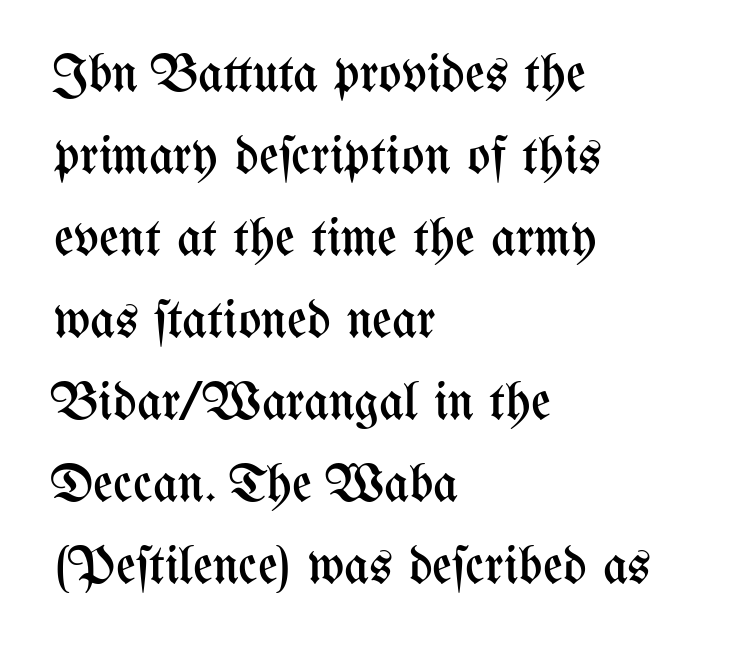
Vertical strokes here are truly vertical. Ink coverage per letter is moderate at most. The rows are spaced the way most documents space them. The rag falls on the right side of this text block.
